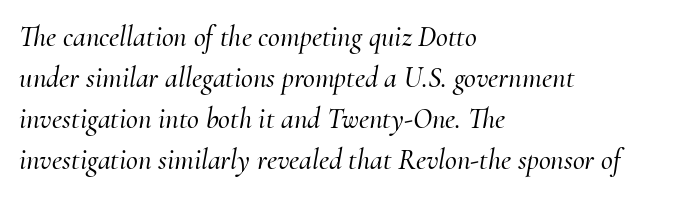
Q: Is the text italic (slanted)? A: Yes, it leans right by about 10 degrees.
Q: Is the typeface a serif or a sans-serif typeface? A: Serif.
Q: Is the text underlined? A: No.
Q: How is the paragraph aligned? A: Left-aligned.
Q: Is the spacing between letters normal or unusually wide? A: Normal.
Q: Is the spacing between lines tight, normal or loose? A: Normal.
Q: Width (condensed, normal, or wide)? A: Normal.
Q: Stroke contrast? A: Medium.
Q: x-height? A: Small.
Q: Monospaced? A: No.
